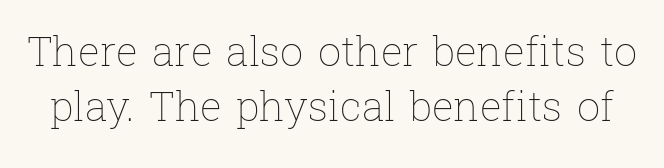
The image shows 41 px thin type, upright; set normal line spacing (1.35x), normal letter spacing, not underlined; low stroke contrast and a medium x-height.
